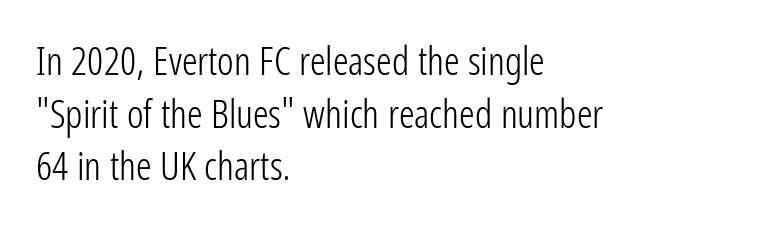
The lines in this sample share a left origin and differ only in where they stop. The words here are not underlined. Here the designer chose a conventional face with non-uniform glyph widths. Designer's note — italics off, roman on. Inter-character spacing is left at the font's built-in metrics.
